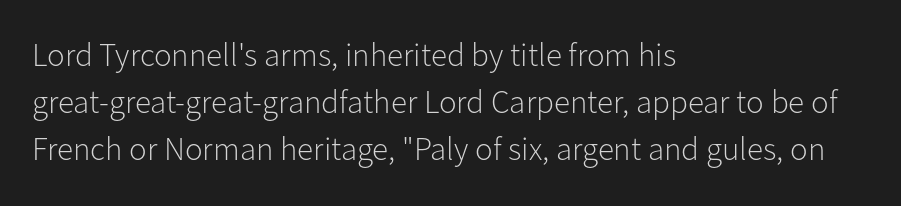
No extra ink here — the face is not bold. Font category for this specimen: sans-serif. Varying glyph widths throughout — classic text-font behaviour. The leading is moderate, giving the passage an even texture. Is the letter spacing exaggerated? No — it looks like the ordinary default.
